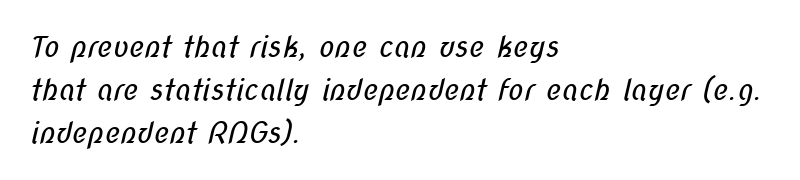
Q: Is the text bold? A: No.
Q: Is the typeface a serif or a sans-serif typeface? A: Sans-serif.
Q: Is the text underlined? A: No.
Q: How is the paragraph aligned? A: Left-aligned.
Q: Is the spacing between letters normal or unusually wide? A: Normal.
Q: Is the spacing between lines tight, normal or loose? A: Normal.
Q: Width (condensed, normal, or wide)? A: Condensed.
Q: Stroke contrast? A: Low.
Q: x-height? A: Medium.
Q: Monospaced? A: No.
